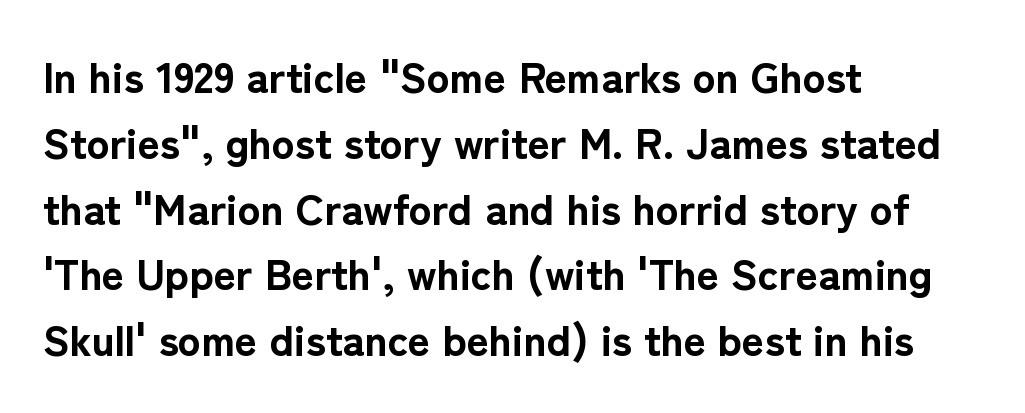
{"serif": "no", "italic": "no", "bold": "yes", "weight": "bold", "width": "normal", "stroke_contrast": "low", "x_height": "medium", "monospaced": "no", "underline": "no", "align": "left", "line_spacing": "normal", "line_spacing_ratio": 1.53, "letter_spacing": "normal", "letter_spacing_em": 0.0, "glyph_px": 43}
